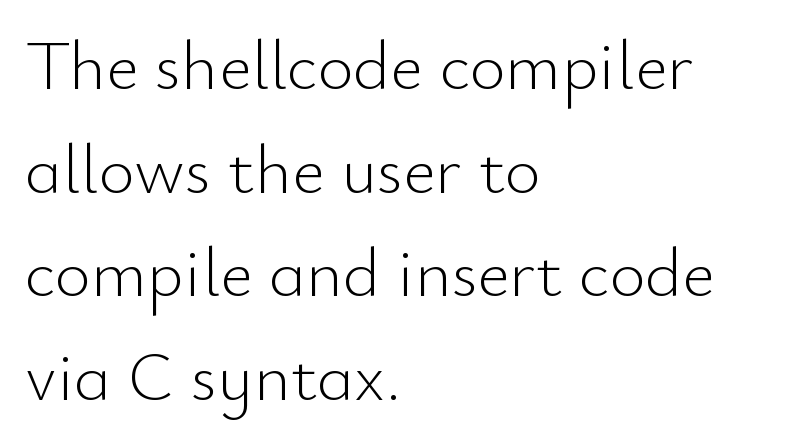
The image shows 70 px light sans-serif type, upright; set left-aligned, normal line spacing (1.48x), normal letter spacing, not underlined; low stroke contrast and a small x-height.
